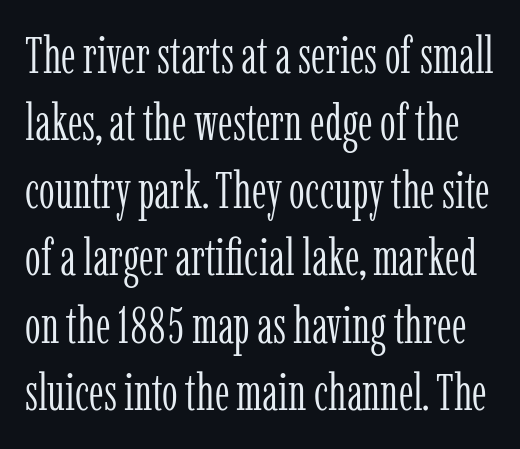
In terms of letterform style, serifs are clearly present. Vertical strokes here are truly vertical. Bold? No — there's no thickening of the strokes. The area under the type is left untouched.
